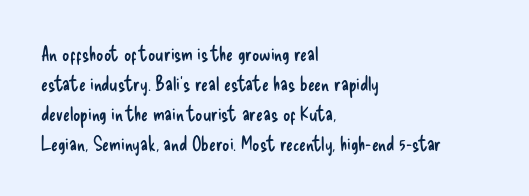
Q: Is the text bold? A: No.
Q: Is the text italic (slanted)? A: No, it is upright.
Q: Is the text underlined? A: No.
Q: How is the paragraph aligned? A: Left-aligned.
Q: Is the spacing between letters normal or unusually wide? A: Normal.
Q: Is the spacing between lines tight, normal or loose? A: Normal.
